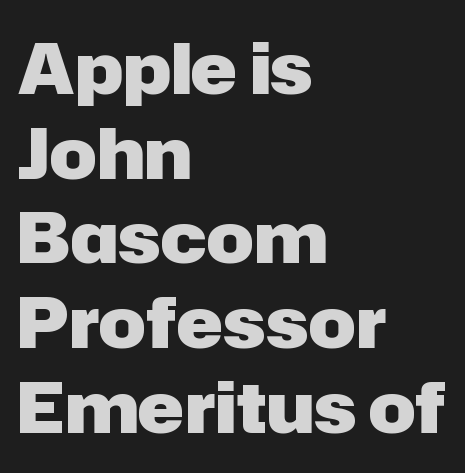
A full-strength bold gives these letters their thick strokes. The lines are quadded left. Examine the stroke ends and you'll find no serifs. The letters advance in unequal steps, a hallmark of proportional type. The type sits square on the baseline with zero lean. Glance below the letters and you will spot only blank space.
